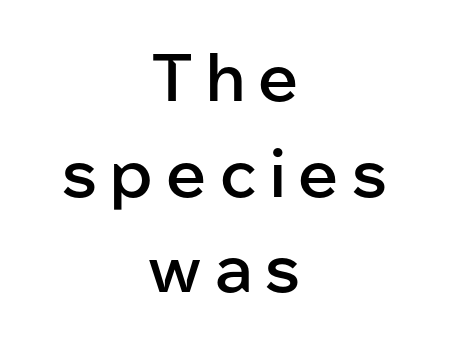
{"serif": "no", "italic": "no", "bold": "semi", "weight": "semibold", "width": "normal", "stroke_contrast": "low", "x_height": "medium", "monospaced": "no", "underline": "no", "align": "center", "line_spacing": "normal", "line_spacing_ratio": 1.45, "letter_spacing": "wide", "letter_spacing_em": 0.2, "glyph_px": 66}
